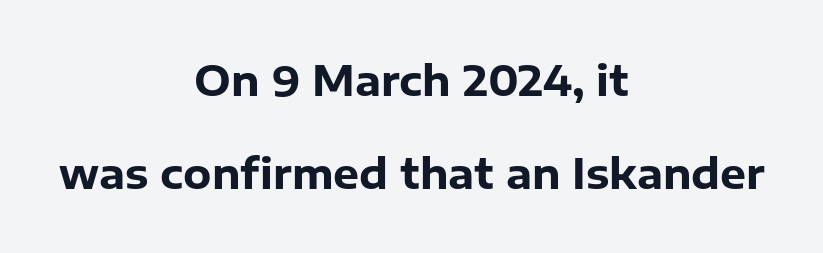
Q: Is the text bold? A: Yes.
Q: Is the text italic (slanted)? A: No, it is upright.
Q: Is the typeface a serif or a sans-serif typeface? A: Sans-serif.
Q: Is the text underlined? A: No.
Q: How is the paragraph aligned? A: Centered.
Q: Is the spacing between letters normal or unusually wide? A: Normal.
Q: Is the spacing between lines tight, normal or loose? A: Loose.
Q: Width (condensed, normal, or wide)? A: Normal.
Q: Stroke contrast? A: Low.
Q: x-height? A: Medium.
Q: Monospaced? A: No.
